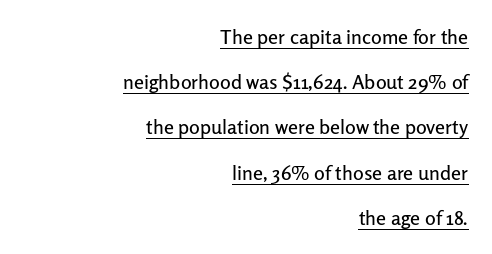
These lines were composed using upright roman letters. If you drew a ruler down the right edge, every line would touch it. Interline gaps are noticeably wide in this sample. Underline: present.
